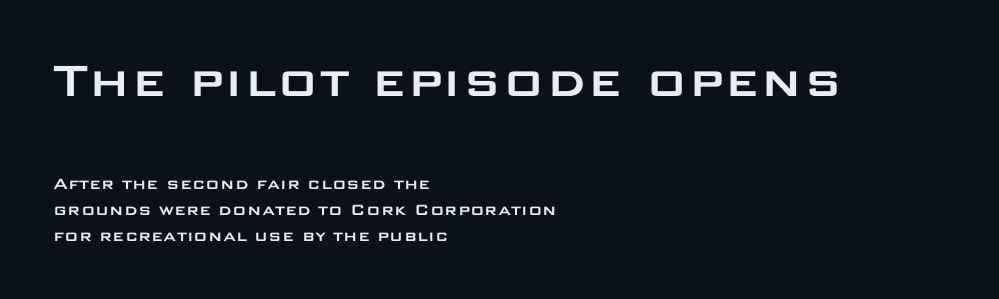
Q: Is the text italic (slanted)? A: No, it is upright.
Q: Is the typeface a serif or a sans-serif typeface? A: Sans-serif.
Q: Is the text underlined? A: No.
Q: How is the paragraph aligned? A: Left-aligned.
Q: Is the spacing between letters normal or unusually wide? A: Normal.
Q: Is the spacing between lines tight, normal or loose? A: Normal.
Q: Which block of text is set in a larger size, the first (top) or the second (bottom)? A: The first (top) one.
Q: Width (condensed, normal, or wide)? A: Wide.
Q: Stroke contrast? A: Low.
Q: x-height? A: Large.
Q: Monospaced? A: No.
